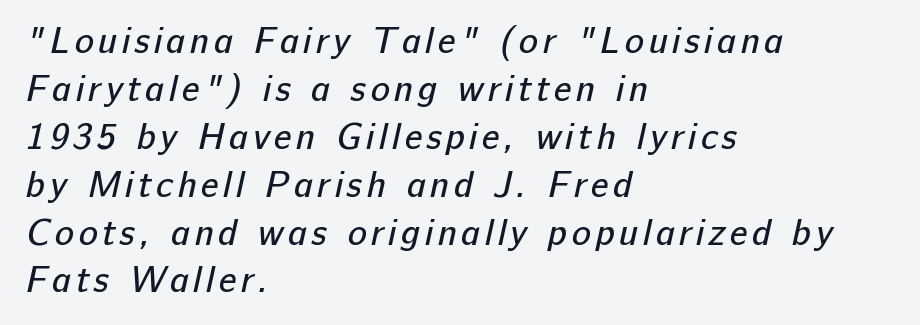
{"serif": "no", "bold": "no", "weight": "regular", "width": "normal", "stroke_contrast": "low", "x_height": "medium", "monospaced": "no", "underline": "no", "align": "left", "line_spacing": "normal", "line_spacing_ratio": 1.33, "glyph_px": 36}
